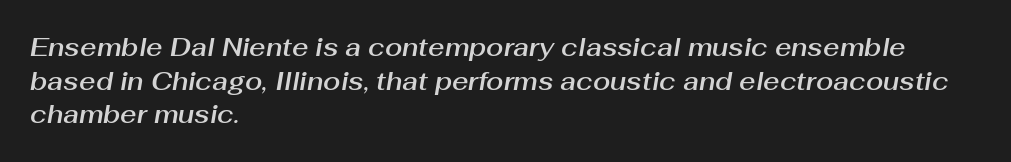
Q: Is the text italic (slanted)? A: Yes, it leans right by about 10 degrees.
Q: Is the text underlined? A: No.
Q: How is the paragraph aligned? A: Left-aligned.
Q: Is the spacing between letters normal or unusually wide? A: Normal.
Q: Is the spacing between lines tight, normal or loose? A: Normal.
